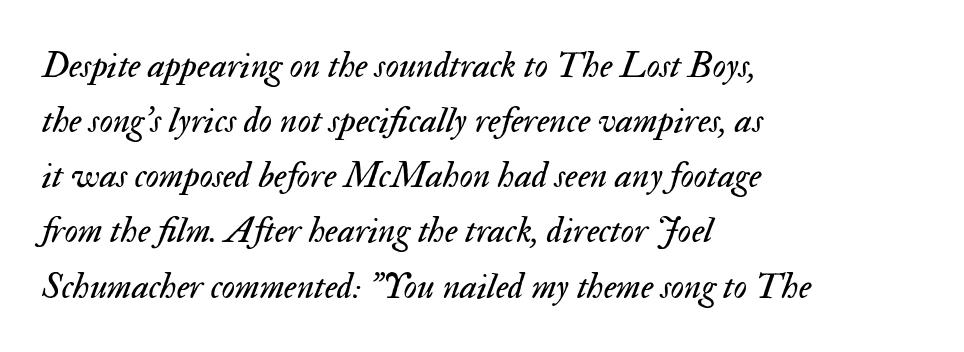
The image shows 37 px regular-weight type, italic (leaning right); set left-aligned, normal line spacing (1.49x), normal letter spacing, not underlined; medium stroke contrast and a small x-height.
